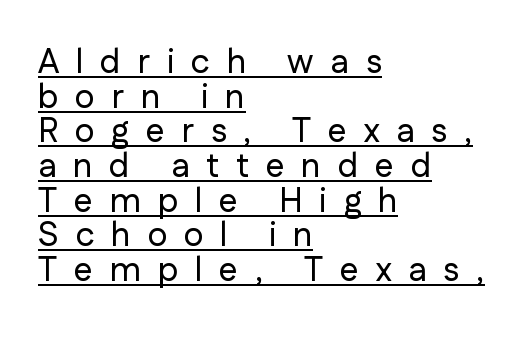
The image shows 34 px sans-serif type, upright; set left-aligned, tight line spacing (1.02x), unusually wide letter spacing (+0.49 em), underlined; low stroke contrast and a medium x-height.
